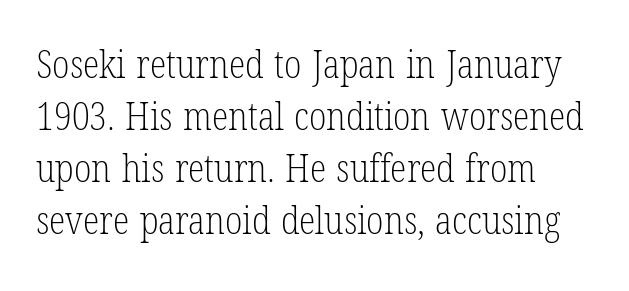
Q: Is the text bold? A: No.
Q: Is the text italic (slanted)? A: No, it is upright.
Q: Is the typeface a serif or a sans-serif typeface? A: Serif.
Q: Is the text underlined? A: No.
Q: How is the paragraph aligned? A: Left-aligned.
Q: Is the spacing between letters normal or unusually wide? A: Normal.
Q: Is the spacing between lines tight, normal or loose? A: Normal.
Q: Width (condensed, normal, or wide)? A: Condensed.
Q: Stroke contrast? A: Low.
Q: x-height? A: Medium.
Q: Monospaced? A: No.
